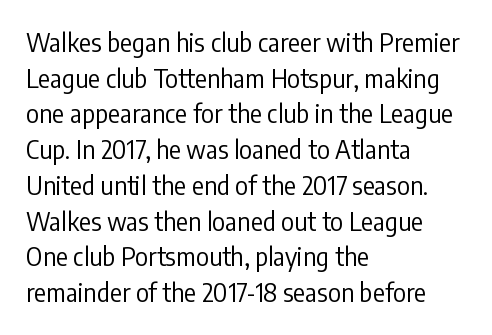
No word sits above an underline. These lines stack with their left ends in a neat column. The line-height multiplier appears to be the usual default. Ordinary non-slanted type is in use. Students, note that the glyphs here touch the page at normal intervals.
